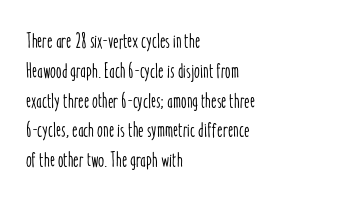
{"italic": "no", "underline": "no", "align": "left", "line_spacing": "normal", "line_spacing_ratio": 1.42, "letter_spacing": "normal", "letter_spacing_em": 0.0, "glyph_px": 21}
